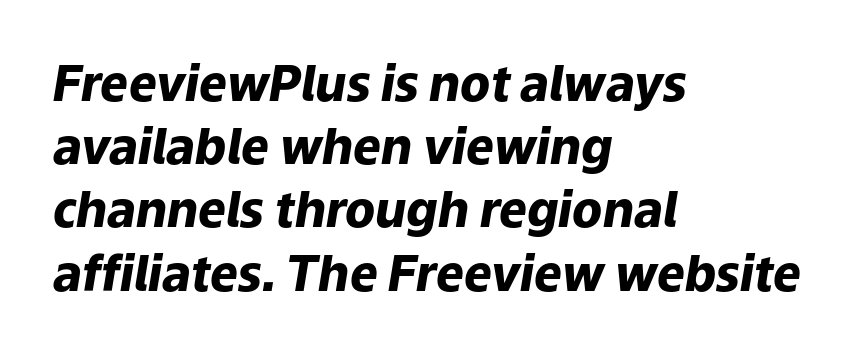
{"italic": "yes", "lean": "right", "slant_degrees": 9, "bold": "yes", "weight": "heavy", "width": "normal", "stroke_contrast": "low", "x_height": "medium", "monospaced": "no", "underline": "no", "align": "left", "line_spacing": "normal", "line_spacing_ratio": 1.29, "letter_spacing": "normal", "letter_spacing_em": 0.0, "glyph_px": 49}
